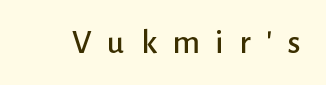
{"serif": "no", "italic": "no", "width": "normal", "stroke_contrast": "low", "x_height": "medium", "monospaced": "no", "underline": "no", "letter_spacing": "wide", "letter_spacing_em": 0.46, "glyph_px": 34}
